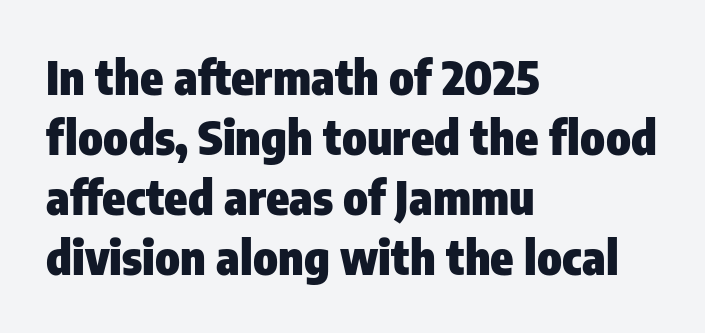
The image shows 47 px heavy, condensed sans-serif type, upright; set left-aligned, normal line spacing (1.28x), normal letter spacing, not underlined; low stroke contrast and a medium x-height.
